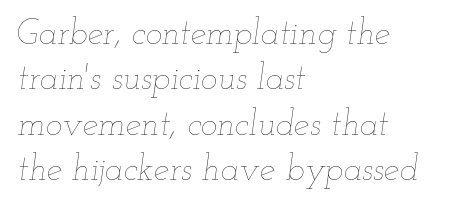
The compositor pushed each line to the left boundary. The glyphs are unaccompanied by any horizontal stroke below them. Does the leading feel generous? No, just average. Slant detected: the letters are inclined. Note the varied advance widths — an 'i' is clearly narrower than an 'm'.
